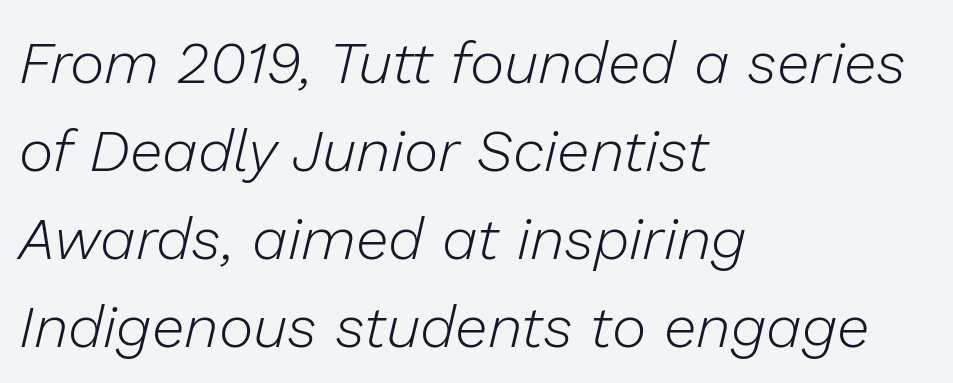
Q: Is the text bold? A: No.
Q: Is the text italic (slanted)? A: Yes, it leans right by about 13 degrees.
Q: Is the text underlined? A: No.
Q: How is the paragraph aligned? A: Left-aligned.
Q: Is the spacing between letters normal or unusually wide? A: Normal.
Q: Is the spacing between lines tight, normal or loose? A: Normal.
Q: Width (condensed, normal, or wide)? A: Normal.
Q: Stroke contrast? A: Low.
Q: x-height? A: Medium.
Q: Monospaced? A: No.
